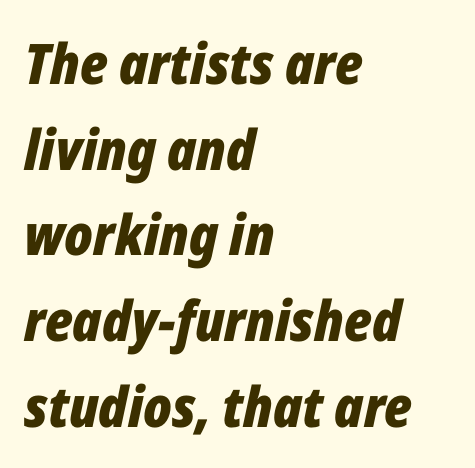
The image shows 56 px bold, condensed type, italic (leaning right); set left-aligned, normal line spacing (1.53x), normal letter spacing, not underlined; low stroke contrast and a medium x-height.
